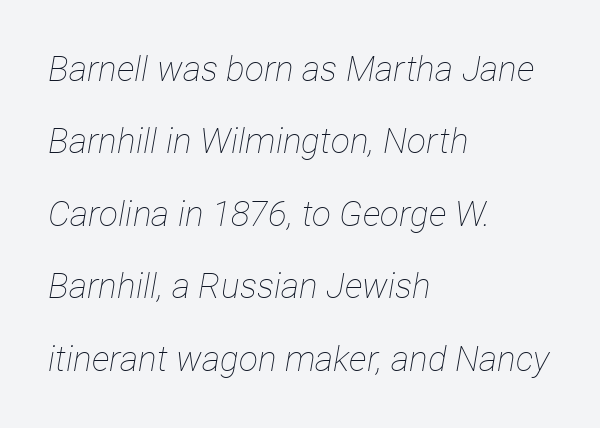
The image shows 35 px thin, condensed type, italic (leaning right); set left-aligned, loose line spacing (2.07x), normal letter spacing, not underlined; low stroke contrast and a medium x-height.
